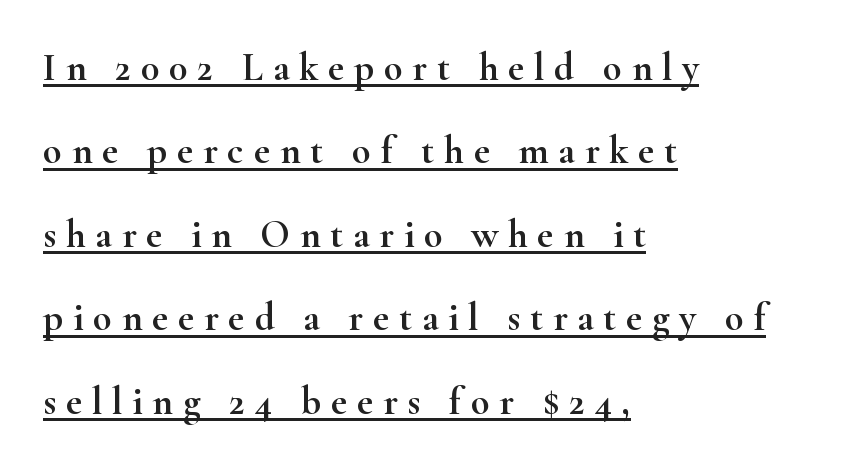
The image shows 39 px wide serif type, upright; set left-aligned, loose line spacing (2.14x), unusually wide letter spacing (+0.25 em), underlined; high stroke contrast and a small x-height.
